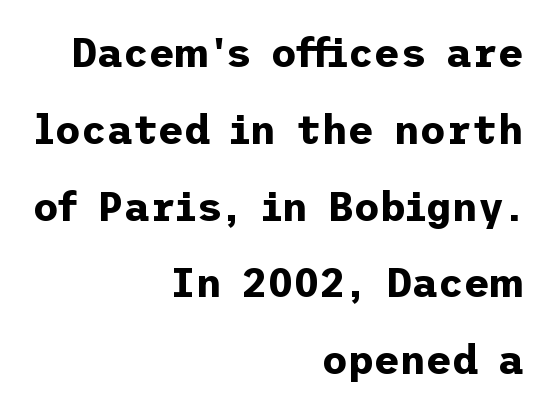
Notice how thick the strokes are: this is what a full bold looks like. Horizontal alignment here is rightward, an uncommon choice for prose. Upright lettering throughout. Whoever set this chose breathing room over compactness in the vertical rhythm.
